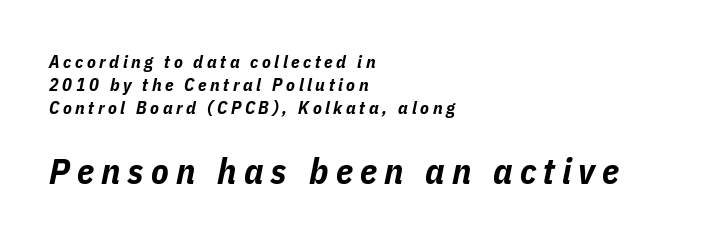
{"italic": "yes", "lean": "right", "slant_degrees": 11, "bold": "yes", "weight": "bold", "width": "condensed", "stroke_contrast": "low", "x_height": "medium", "monospaced": "no", "underline": "no", "align": "left", "line_spacing": "normal", "line_spacing_ratio": 1.28, "letter_spacing": "wide", "letter_spacing_em": 0.2, "larger_block": "second", "size_ratio": 2.0, "glyph_px": 36}
